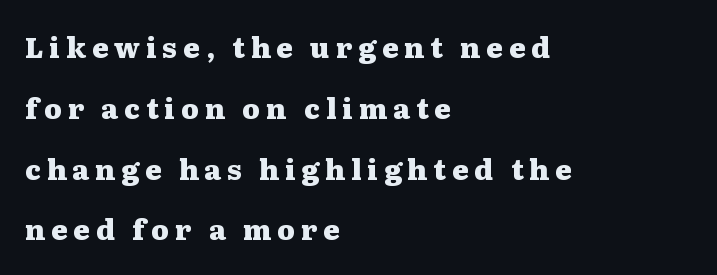
Q: Is the text bold? A: Yes.
Q: Is the text italic (slanted)? A: No, it is upright.
Q: Is the typeface a serif or a sans-serif typeface? A: Serif.
Q: Is the text underlined? A: No.
Q: How is the paragraph aligned? A: Left-aligned.
Q: Is the spacing between letters normal or unusually wide? A: Unusually wide.
Q: Is the spacing between lines tight, normal or loose? A: Loose.
Q: Width (condensed, normal, or wide)? A: Wide.
Q: Stroke contrast? A: Medium.
Q: x-height? A: Medium.
Q: Monospaced? A: No.
